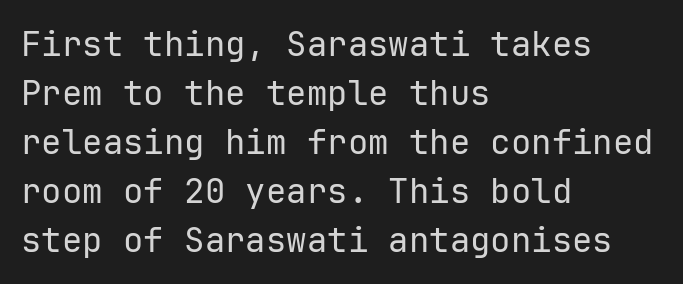
Q: Is the text bold? A: No.
Q: Is the text italic (slanted)? A: No, it is upright.
Q: Is the typeface a serif or a sans-serif typeface? A: Sans-serif.
Q: Is the text underlined? A: No.
Q: How is the paragraph aligned? A: Left-aligned.
Q: Is the spacing between letters normal or unusually wide? A: Normal.
Q: Is the spacing between lines tight, normal or loose? A: Normal.
Q: Width (condensed, normal, or wide)? A: Normal.
Q: Stroke contrast? A: Low.
Q: x-height? A: Medium.
Q: Monospaced? A: Yes.
